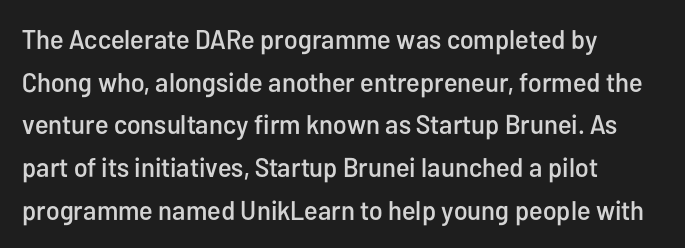
Q: Is the text italic (slanted)? A: No, it is upright.
Q: Is the text underlined? A: No.
Q: How is the paragraph aligned? A: Left-aligned.
Q: Is the spacing between letters normal or unusually wide? A: Normal.
Q: Is the spacing between lines tight, normal or loose? A: Normal.
